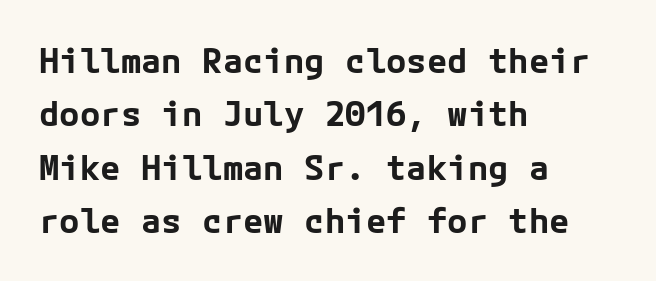
{"serif": "no", "italic": "no", "bold": "yes", "weight": "bold", "width": "normal", "stroke_contrast": "low", "x_height": "medium", "underline": "no", "align": "left", "line_spacing": "normal", "line_spacing_ratio": 1.57, "letter_spacing": "normal", "letter_spacing_em": 0.0, "glyph_px": 34}
